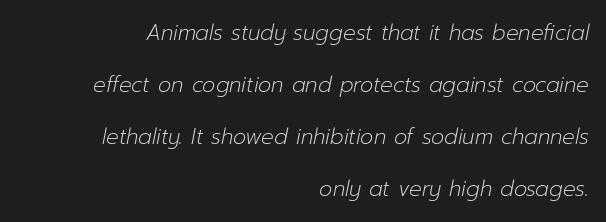
Q: Is the text bold? A: No.
Q: Is the text italic (slanted)? A: Yes, it leans right by about 12 degrees.
Q: Is the text underlined? A: No.
Q: How is the paragraph aligned? A: Right-aligned.
Q: Is the spacing between letters normal or unusually wide? A: Normal.
Q: Is the spacing between lines tight, normal or loose? A: Loose.
